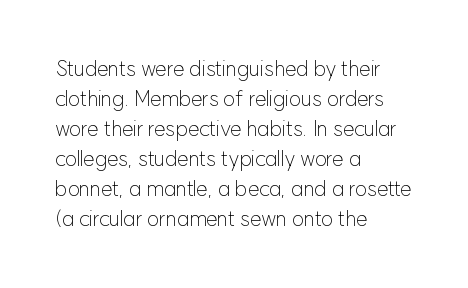
The image shows 21 px text type, upright; set left-aligned, normal line spacing (1.43x), normal letter spacing, not underlined.
